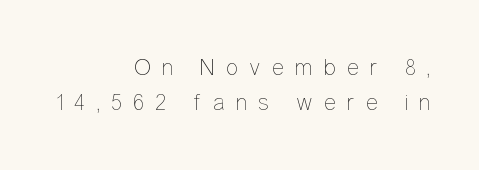
The image shows 24 px text type, upright; set right-aligned, normal line spacing (1.44x), unusually wide letter spacing (+0.44 em), not underlined.
